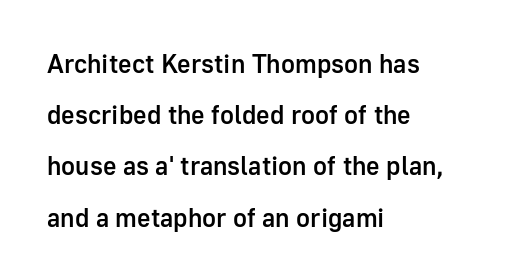
{"italic": "no", "bold": "semi", "underline": "no", "align": "left", "line_spacing": "loose", "line_spacing_ratio": 1.97, "letter_spacing": "normal", "letter_spacing_em": 0.0, "glyph_px": 26}
